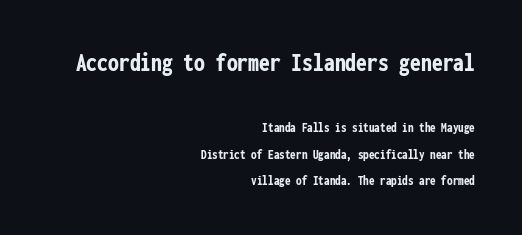
{"italic": "no", "bold": "yes", "underline": "no", "align": "right", "line_spacing_ratio": 1.88, "letter_spacing": "normal", "letter_spacing_em": 0.0, "larger_block": "first", "size_ratio": 1.93, "glyph_px": 27}
